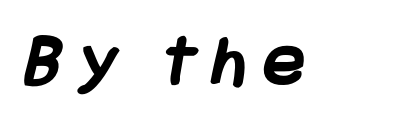
{"serif": "no", "bold": "yes", "weight": "semibold", "width": "condensed", "stroke_contrast": "low", "x_height": "large", "underline": "no", "letter_spacing": "wide", "letter_spacing_em": 0.24, "glyph_px": 75}
